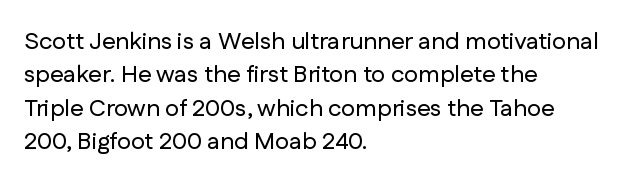
{"italic": "no", "underline": "no", "align": "left", "line_spacing": "normal", "line_spacing_ratio": 1.39, "letter_spacing": "normal", "letter_spacing_em": 0.0, "glyph_px": 24}
